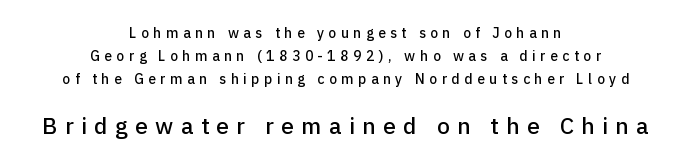
Q: Is the text italic (slanted)? A: No, it is upright.
Q: Is the text underlined? A: No.
Q: How is the paragraph aligned? A: Centered.
Q: Is the spacing between letters normal or unusually wide? A: Unusually wide.
Q: Is the spacing between lines tight, normal or loose? A: Normal.
Q: Which block of text is set in a larger size, the first (top) or the second (bottom)? A: The second (bottom) one.
